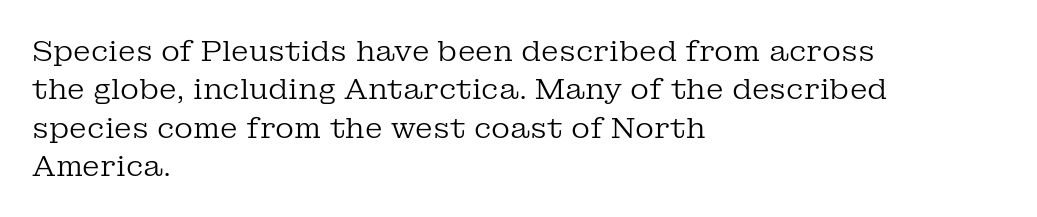
Classification — serif. The weight tops out at a normal text grade. Is there any slant? The stems are plumb. The space beneath each line is pristine and unruled. Honestly, the letter spacing is just normal — you wouldn't notice it. The line-height multiplier appears to be the usual default.
